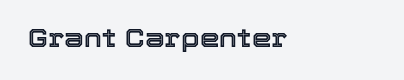
Q: Is the text italic (slanted)? A: No, it is upright.
Q: Is the text underlined? A: No.
Q: How is the paragraph aligned? A: Left-aligned.
Q: Is the spacing between letters normal or unusually wide? A: Normal.
